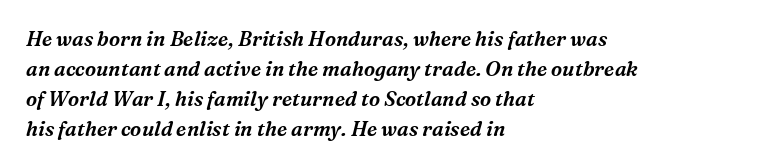
Q: Is the text italic (slanted)? A: Yes, it leans right by about 16 degrees.
Q: Is the text underlined? A: No.
Q: How is the paragraph aligned? A: Left-aligned.
Q: Is the spacing between letters normal or unusually wide? A: Normal.
Q: Is the spacing between lines tight, normal or loose? A: Normal.
